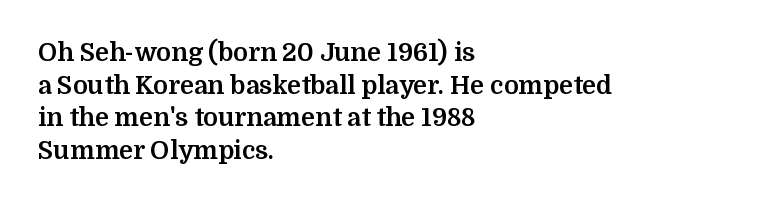
Q: Is the text bold? A: Yes.
Q: Is the text italic (slanted)? A: No, it is upright.
Q: Is the text underlined? A: No.
Q: How is the paragraph aligned? A: Left-aligned.
Q: Is the spacing between letters normal or unusually wide? A: Normal.
Q: Is the spacing between lines tight, normal or loose? A: Normal.
